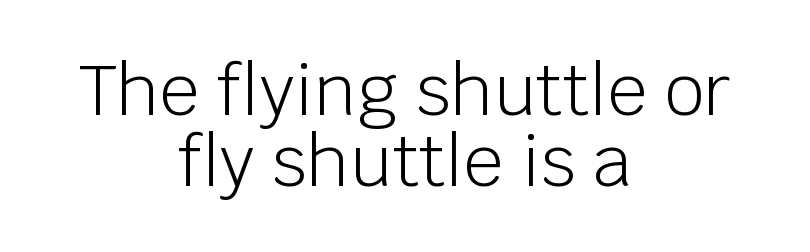
Look at the bottom of the vertical strokes: they stop flat, with no serifs. Alignment: centered. Every character sits straight up, as roman type does. Summary of vertical rhythm: compact, with narrow interline spacing.
